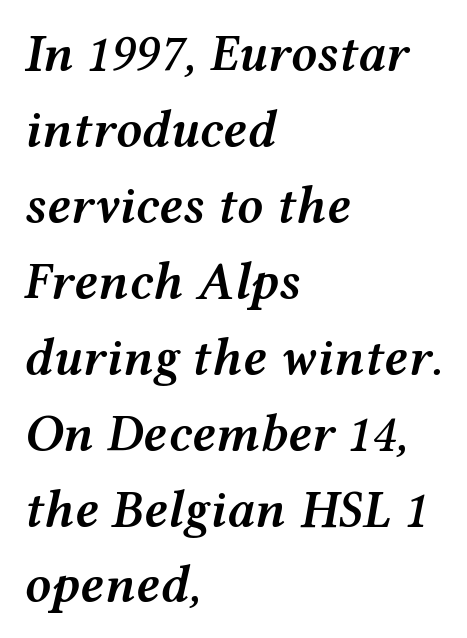
Q: Is the text bold? A: Semi-bold.
Q: Is the text italic (slanted)? A: Yes, it leans right by about 12 degrees.
Q: Is the text underlined? A: No.
Q: How is the paragraph aligned? A: Left-aligned.
Q: Is the spacing between letters normal or unusually wide? A: Normal.
Q: Is the spacing between lines tight, normal or loose? A: Normal.
Q: Width (condensed, normal, or wide)? A: Wide.
Q: Stroke contrast? A: Medium.
Q: x-height? A: Medium.
Q: Monospaced? A: No.
